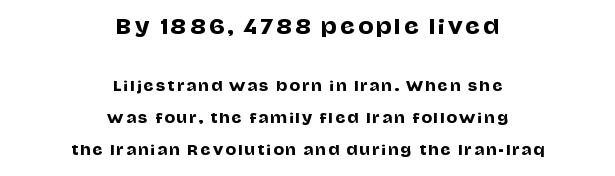
Each line is balanced around a shared central axis. A great deal of white space separates one row of letters from the next. Decoration check: the copy has no underline. A roman cut, with each character standing at attention. Bigger letters appear in the top chunk; the bottom chunk is reduced.
